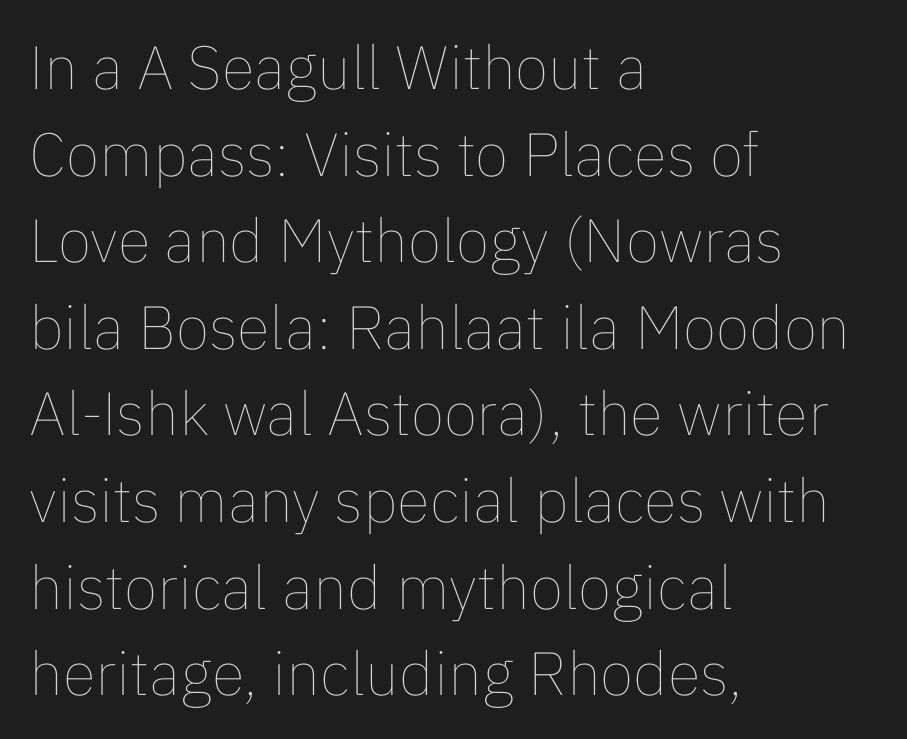
The image shows 61 px thin type, upright; set left-aligned, normal line spacing (1.42x), normal letter spacing, not underlined; low stroke contrast and a medium x-height.
